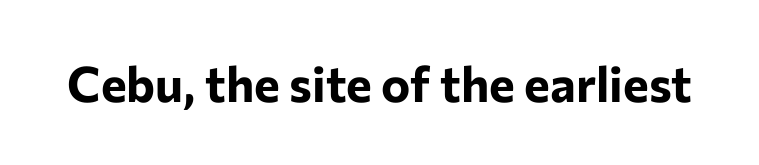
Caption: bold face, heavy strokes. The space beneath each line is pristine and unruled. The letters advance in unequal steps, a hallmark of proportional type. You can tell from the bare stems that sans-serif type was used. If you drew a line through each stem, it would be perfectly vertical.
